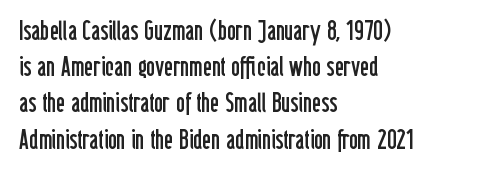
The strokes carry an ordinary text weight at most. Teacher's note: observe the even left margin — that is flush-left alignment. The lines sit at an ordinary, default distance from one another. Does extra space separate the letters? No, they use regular spacing. Posture: vertical. The specimen omits any rule beneath the text block's lines.
